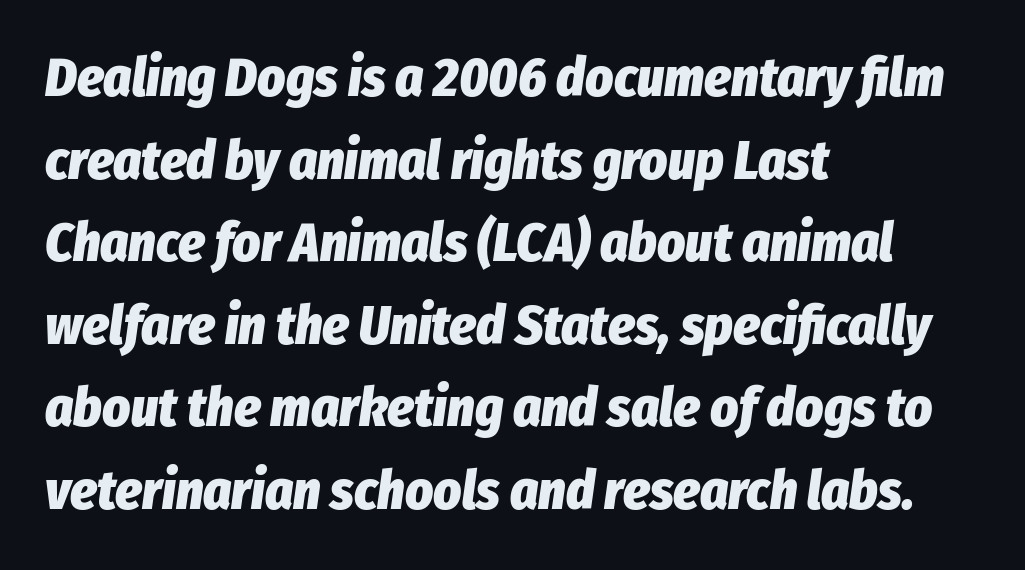
A typesetter would call this proportional, since set widths differ per character. Designer's note — italics engaged. The line-height multiplier appears to be the usual default. Just letters on the line, the space beneath them empty. Is the type bold? Yes — the strokes are clearly thick and heavy.
